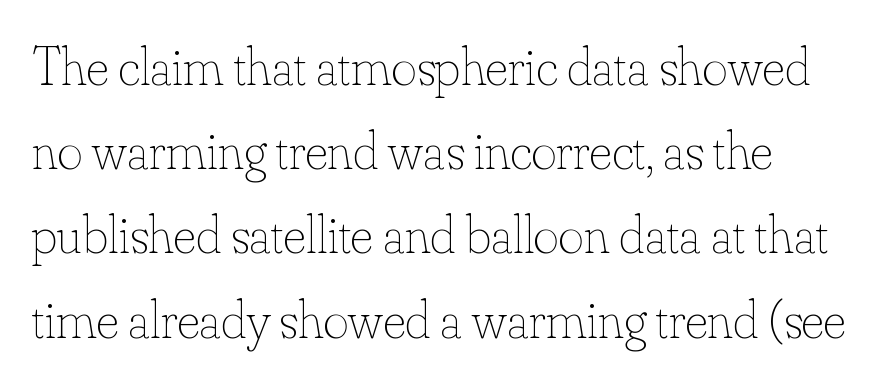
{"italic": "no", "bold": "no", "weight": "thin", "width": "normal", "stroke_contrast": "low", "x_height": "small", "monospaced": "no", "underline": "no", "align": "left", "line_spacing": "normal", "line_spacing_ratio": 1.56, "letter_spacing": "normal", "letter_spacing_em": 0.0, "glyph_px": 54}
